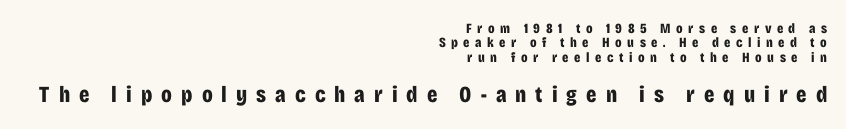
The image shows 23 px bold type, upright; set right-aligned, tight line spacing (1.02x), unusually wide letter spacing (+0.39 em), not underlined; the second (bottom) block is 1.64x larger.
